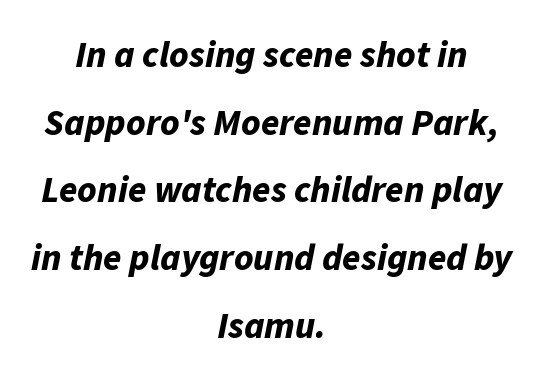
The image shows 37 px bold type, italic (leaning right); set centered, line spacing 1.83x, normal letter spacing, not underlined; low stroke contrast and a medium x-height.
